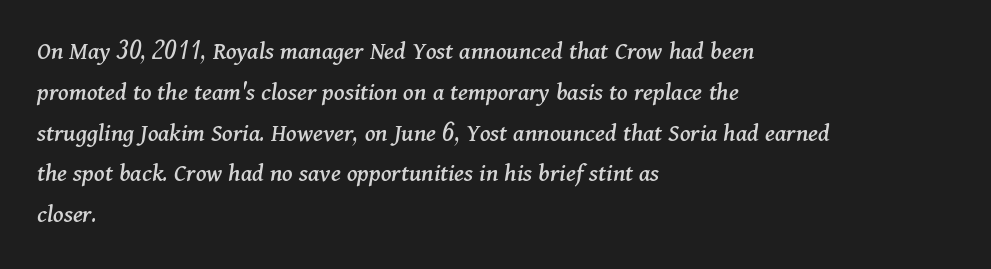
{"italic": "yes", "lean": "right", "slant_degrees": 11, "underline": "no", "align": "left", "line_spacing": "normal", "line_spacing_ratio": 1.57, "letter_spacing": "normal", "letter_spacing_em": 0.0, "glyph_px": 26}
